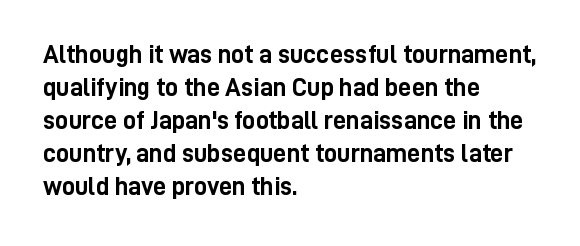
The image shows 26 px bold type, upright; set left-aligned, normal line spacing (1.27x), normal letter spacing, not underlined.
